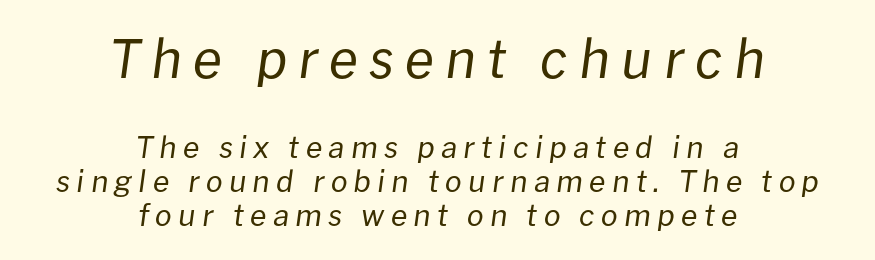
This block would grow much taller if given ordinary leading; it's compressed now. This sample is center-justified, so both line endings float freely. Compare the two chunks: the upper has the greater cap height. Descender tails drop into unmarked territory. Compared with ordinary roman type, these characters are visibly tilted.
